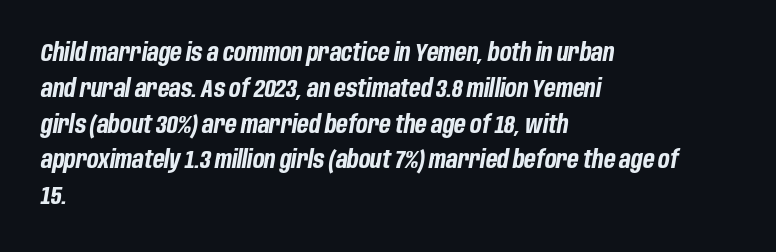
Q: Is the text bold? A: Yes.
Q: Is the text italic (slanted)? A: Yes, it leans right by about 10 degrees.
Q: Is the text underlined? A: No.
Q: How is the paragraph aligned? A: Left-aligned.
Q: Is the spacing between letters normal or unusually wide? A: Normal.
Q: Is the spacing between lines tight, normal or loose? A: Normal.
